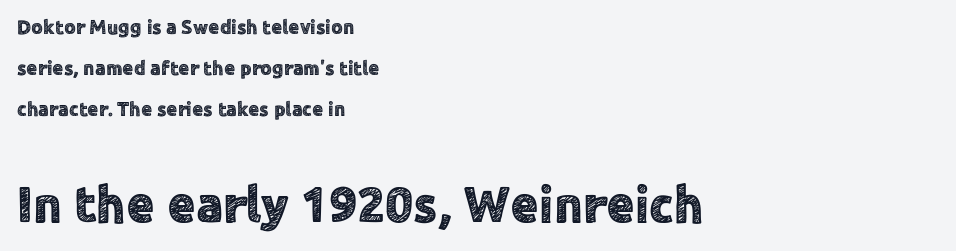
The image shows 51 px sans-serif type, upright; set left-aligned, loose line spacing (2.04x), normal letter spacing, not underlined; the second (bottom) block is 2.55x larger; a medium x-height.
